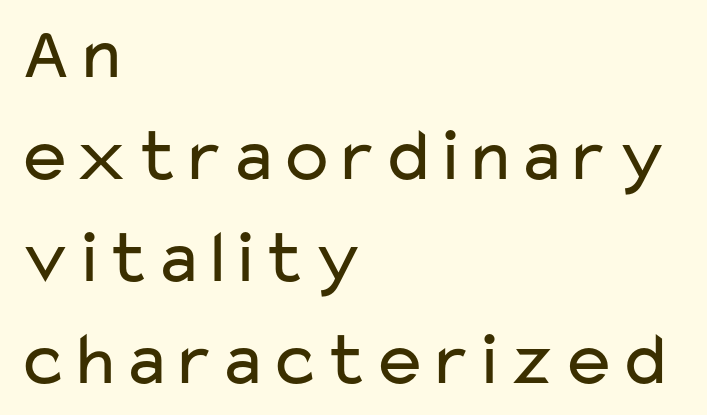
{"serif": "no", "italic": "no", "bold": "no", "weight": "regular", "width": "wide", "stroke_contrast": "low", "x_height": "medium", "monospaced": "no", "underline": "no", "align": "left", "line_spacing": "normal", "line_spacing_ratio": 1.34, "letter_spacing": "normal", "letter_spacing_em": 0.0, "glyph_px": 76}
